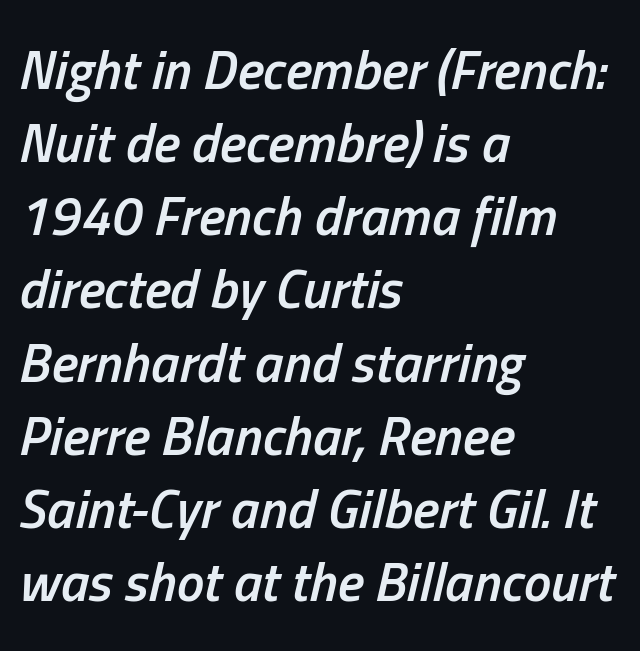
Words float on clear page, feet unadorned. The line texture is even and compact thanks to regular tracking. Each letter keeps its own natural width here, so spacing adapts to shape. The axis of the letterforms is tilted away from vertical. Teacher's note: observe the even left margin — that is flush-left alignment. The designer left line spacing at the default.
